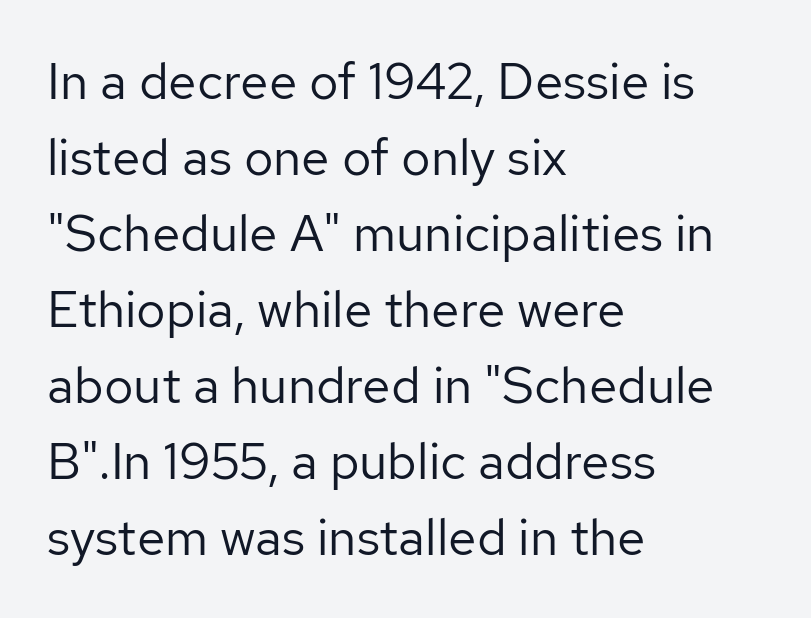
{"serif": "no", "italic": "no", "bold": "no", "weight": "regular", "width": "normal", "stroke_contrast": "low", "x_height": "medium", "monospaced": "no", "underline": "no", "align": "left", "line_spacing": "normal", "line_spacing_ratio": 1.49, "letter_spacing": "normal", "letter_spacing_em": 0.0, "glyph_px": 51}
